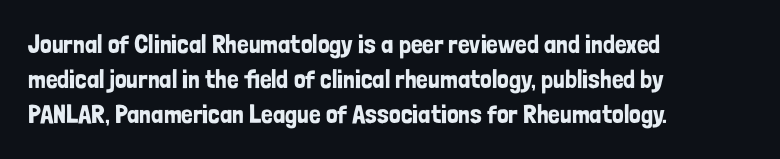
The image shows 26 px text type, upright; set left-aligned, normal line spacing (1.35x), normal letter spacing, not underlined.
